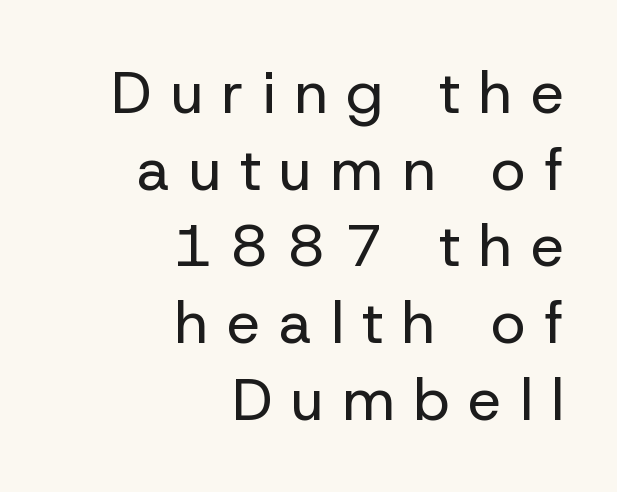
Style check: upright. Decoration check: the copy has no underline. The line-height multiplier appears to be the usual default. The font is comparable to plain body text, perhaps lighter.
